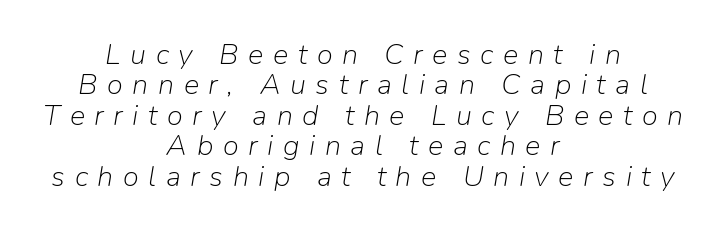
The vertical gap from one line to the next is small. The letters advance in unequal steps, a hallmark of proportional type. Students, note that the glyphs here are deliberately spaced far apart. Looking at the ascenders, they clearly lean.
